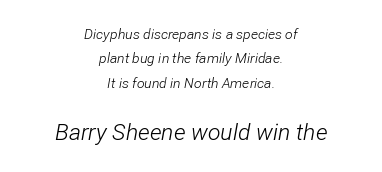
{"italic": "yes", "lean": "right", "slant_degrees": 12, "bold": "no", "underline": "no", "align": "center", "line_spacing_ratio": 1.74, "letter_spacing": "normal", "letter_spacing_em": 0.0, "larger_block": "second", "size_ratio": 1.64, "glyph_px": 23}
